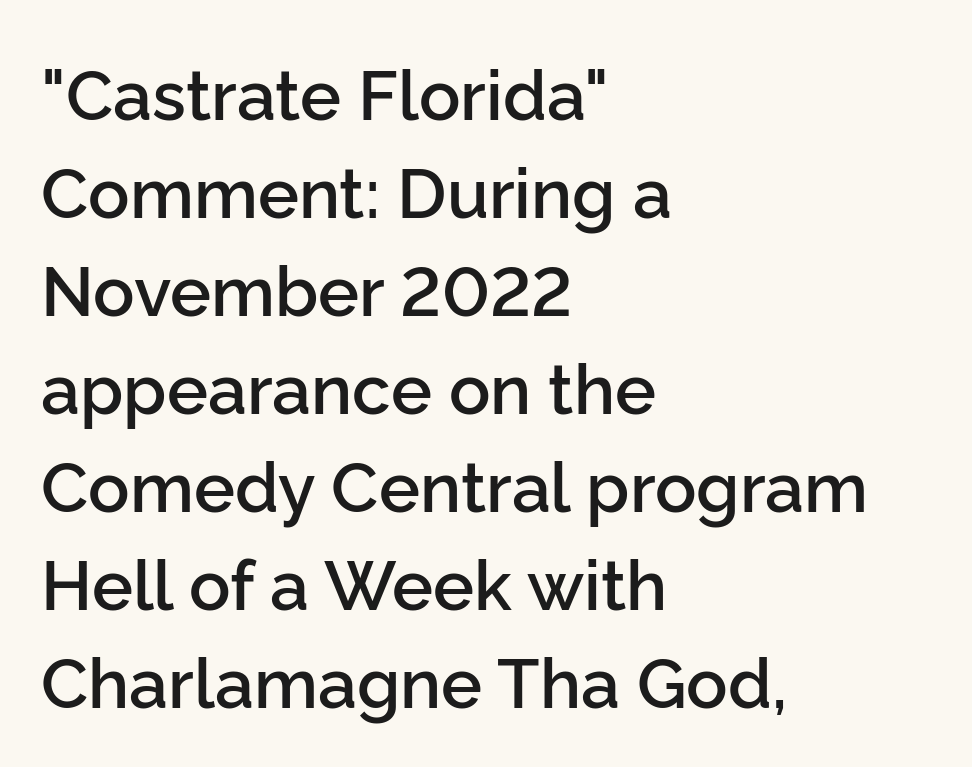
{"serif": "no", "italic": "no", "bold": "semi", "weight": "semibold", "width": "normal", "stroke_contrast": "low", "x_height": "medium", "monospaced": "no", "underline": "no", "align": "left", "line_spacing": "normal", "line_spacing_ratio": 1.42, "letter_spacing": "normal", "letter_spacing_em": 0.0, "glyph_px": 69}
